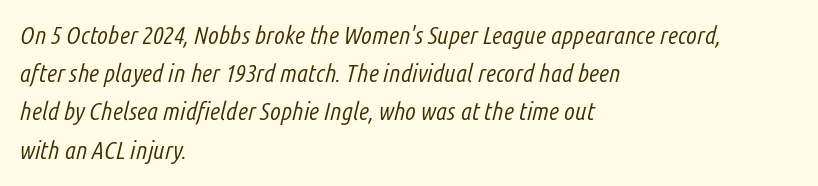
{"italic": "yes", "lean": "right", "slant_degrees": 14, "bold": "no", "underline": "no", "align": "left", "line_spacing": "normal", "line_spacing_ratio": 1.53, "letter_spacing": "normal", "letter_spacing_em": 0.0, "glyph_px": 25}
